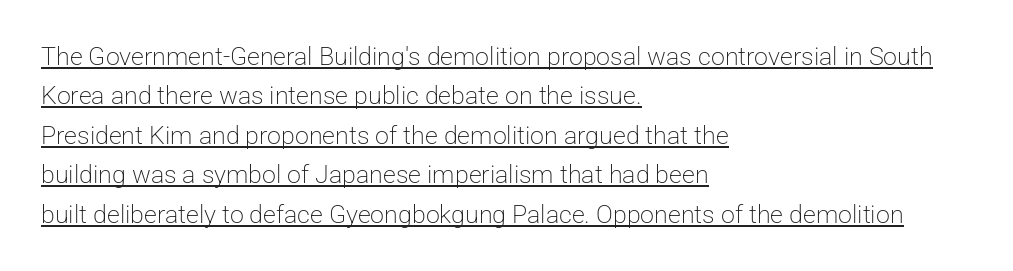
The image shows 25 px text type, upright; set left-aligned, normal line spacing (1.58x), normal letter spacing, underlined.
